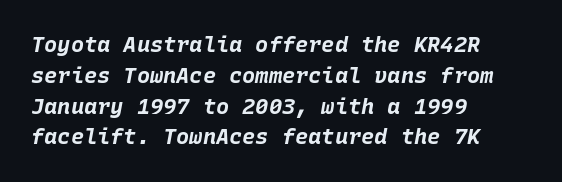
Q: Is the text bold? A: Yes.
Q: Is the text italic (slanted)? A: Yes, it leans right by about 10 degrees.
Q: Is the text underlined? A: No.
Q: How is the paragraph aligned? A: Left-aligned.
Q: Is the spacing between letters normal or unusually wide? A: Normal.
Q: Is the spacing between lines tight, normal or loose? A: Normal.
